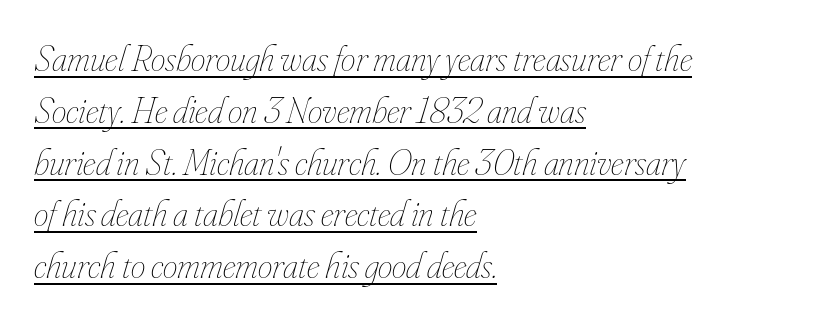
{"italic": "yes", "lean": "right", "slant_degrees": 16, "bold": "no", "weight": "thin", "width": "condensed", "stroke_contrast": "low", "x_height": "small", "monospaced": "no", "underline": "yes", "align": "left", "line_spacing": "normal", "line_spacing_ratio": 1.4, "letter_spacing": "normal", "letter_spacing_em": 0.0, "glyph_px": 37}
